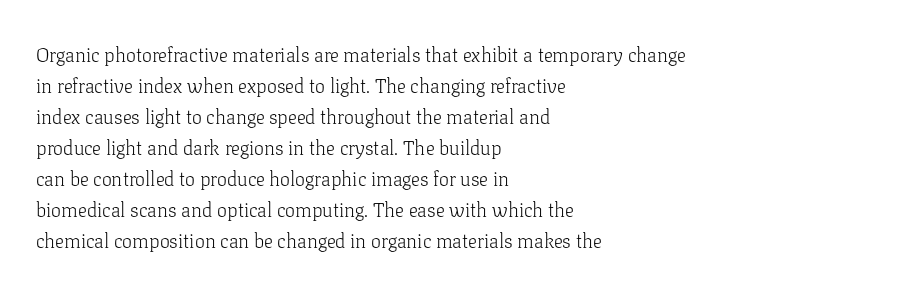
The face looks like a standard text weight, possibly lighter. The type is set solid horizontally, with unmodified tracking. The lettering stays uniformly vertical, giving the passage a roman look. Leading: standard. Casual observation: everything's shoved over to the left.
